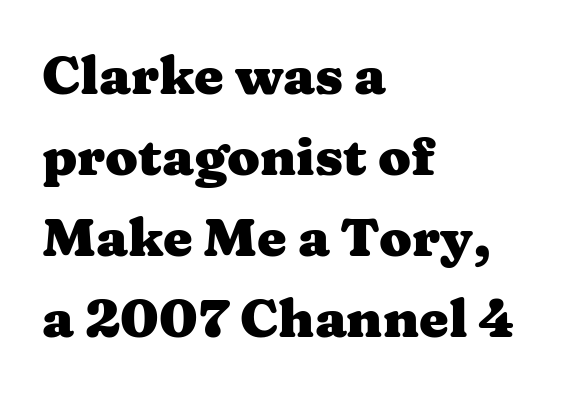
The image shows 53 px heavy, wide serif type, upright; set left-aligned, normal line spacing (1.53x), normal letter spacing, not underlined; medium stroke contrast and a medium x-height.
